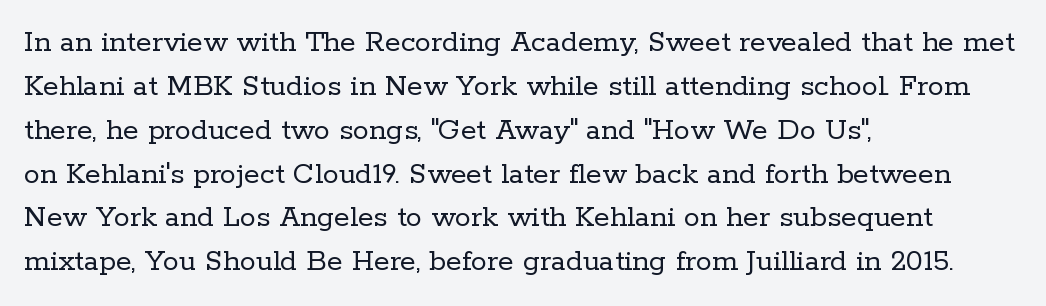
Q: Is the text bold? A: No.
Q: Is the text italic (slanted)? A: No, it is upright.
Q: Is the typeface a serif or a sans-serif typeface? A: Serif.
Q: Is the text underlined? A: No.
Q: How is the paragraph aligned? A: Left-aligned.
Q: Is the spacing between letters normal or unusually wide? A: Normal.
Q: Is the spacing between lines tight, normal or loose? A: Normal.
Q: Width (condensed, normal, or wide)? A: Normal.
Q: Stroke contrast? A: Low.
Q: x-height? A: Medium.
Q: Monospaced? A: No.
